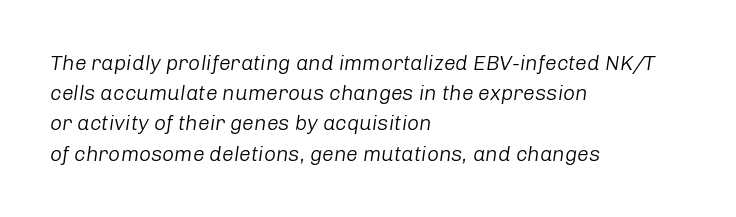
{"italic": "yes", "lean": "right", "slant_degrees": 8, "bold": "no", "underline": "no", "align": "left", "line_spacing": "normal", "line_spacing_ratio": 1.44, "letter_spacing": "normal", "letter_spacing_em": 0.0, "glyph_px": 21}
